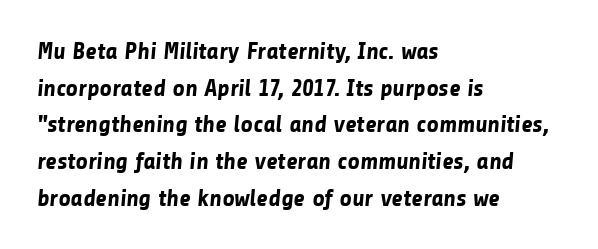
{"bold": "yes", "underline": "no", "align": "left", "line_spacing": "normal", "line_spacing_ratio": 1.53, "letter_spacing": "normal", "letter_spacing_em": 0.0, "glyph_px": 24}
